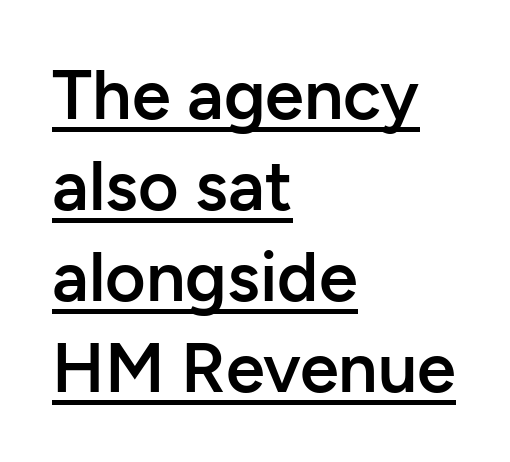
The image shows 70 px semibold sans-serif type, upright; set left-aligned, normal line spacing (1.3x), normal letter spacing, underlined; low stroke contrast and a medium x-height.
